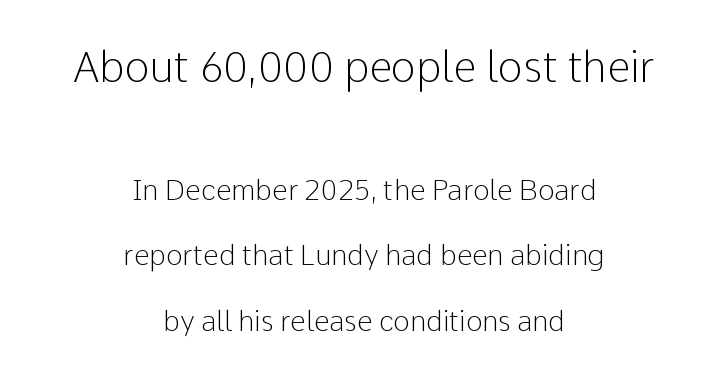
{"serif": "no", "italic": "no", "bold": "no", "weight": "light", "width": "normal", "stroke_contrast": "low", "x_height": "medium", "monospaced": "no", "underline": "no", "align": "center", "line_spacing": "loose", "line_spacing_ratio": 2.34, "letter_spacing": "normal", "letter_spacing_em": 0.0, "larger_block": "first", "size_ratio": 1.5, "glyph_px": 42}
